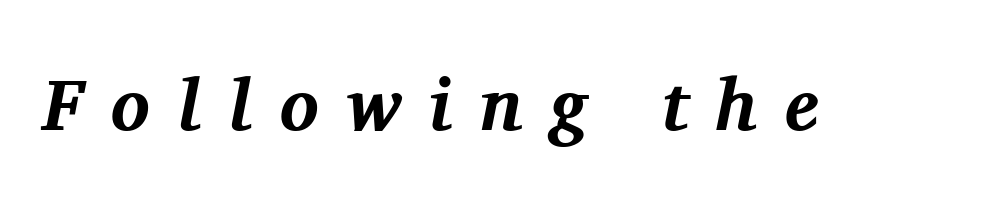
Would a proofreader flag this as italicized? Yes. Strong, thick strokes mark this as bold type. Do the characters align in a grid? No, the font is proportional. Stroke terminals: seriffed. The area under the type is left untouched. Letter spacing: wide.
